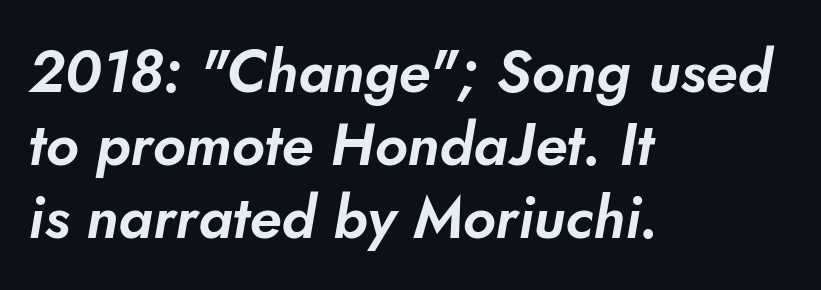
The image shows 59 px sans-serif type; set left-aligned, line spacing 1.24x, normal letter spacing, not underlined; low stroke contrast and a small x-height.
